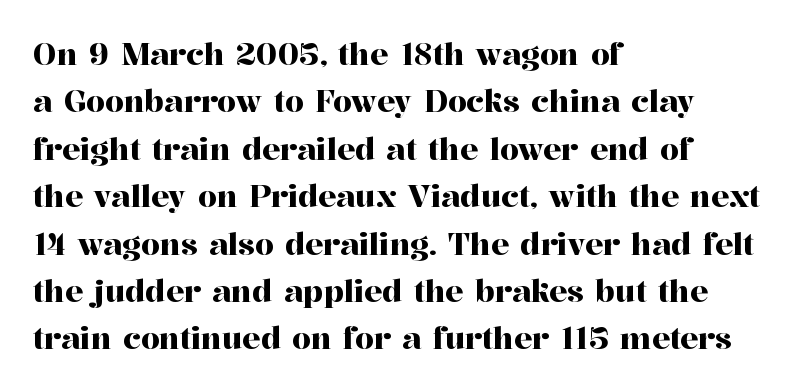
The image shows 30 px serif type, upright; set left-aligned, normal line spacing (1.58x), normal letter spacing, not underlined; high stroke contrast and a medium x-height.
